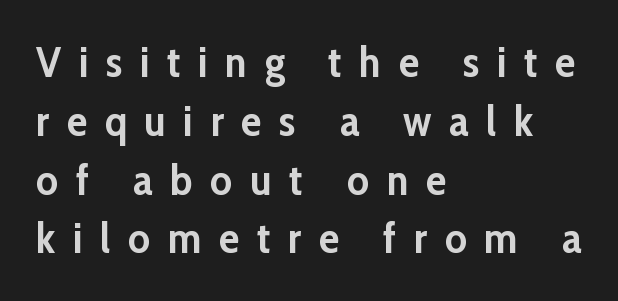
The rows are spaced the way most documents space them. The designer went with a sans here, leaving each stem footless. The axis of the letterforms is exactly vertical. Spacing verdict: proportional, widths tailored to each character.
